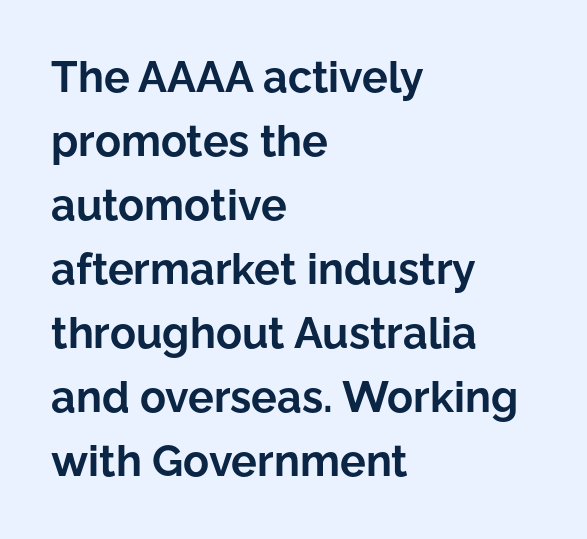
The image shows 43 px bold sans-serif type, upright; set left-aligned, normal line spacing (1.49x), normal letter spacing, not underlined; low stroke contrast and a medium x-height.
